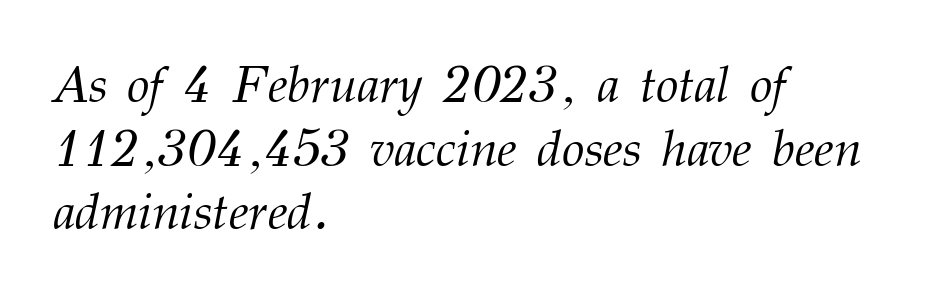
The image shows 51 px light serif type, italic (leaning right); set left-aligned, normal line spacing (1.25x), normal letter spacing, not underlined; medium stroke contrast and a medium x-height.
